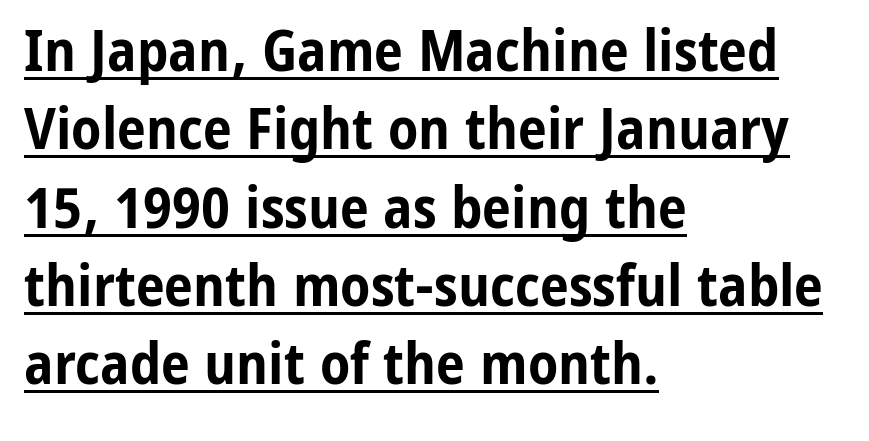
Q: Is the text bold? A: Yes.
Q: Is the text italic (slanted)? A: No, it is upright.
Q: Is the typeface a serif or a sans-serif typeface? A: Sans-serif.
Q: Is the text underlined? A: Yes.
Q: How is the paragraph aligned? A: Left-aligned.
Q: Is the spacing between letters normal or unusually wide? A: Normal.
Q: Is the spacing between lines tight, normal or loose? A: Normal.
Q: Width (condensed, normal, or wide)? A: Condensed.
Q: Stroke contrast? A: Low.
Q: x-height? A: Medium.
Q: Monospaced? A: No.
